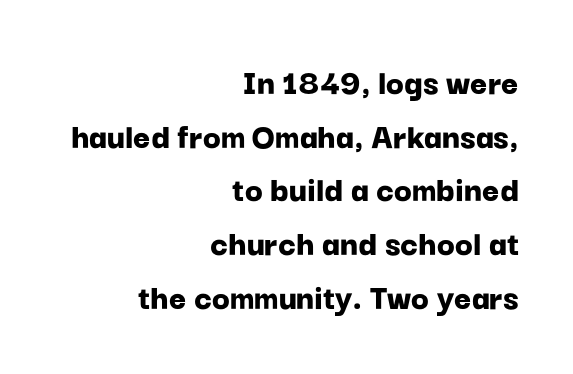
The image shows 37 px bold sans-serif type, upright; set right-aligned, normal line spacing (1.45x), normal letter spacing, not underlined; low stroke contrast and a medium x-height.
